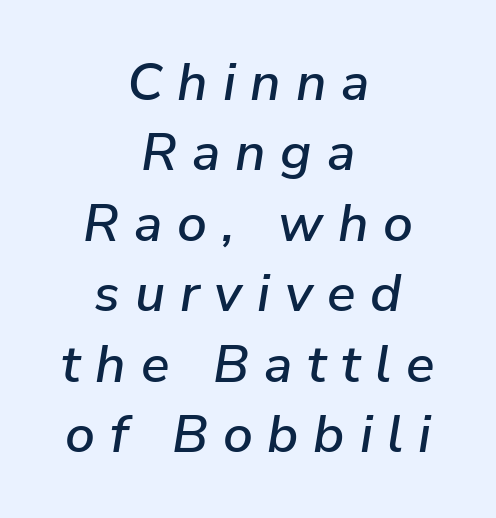
The rendering applies a slant to the glyphs. Lines of text with bare space underneath. Line spacing here is normal. These lines are centered, leaving both edges ragged. Tracking here is generous; glyphs stand well apart from one another.
